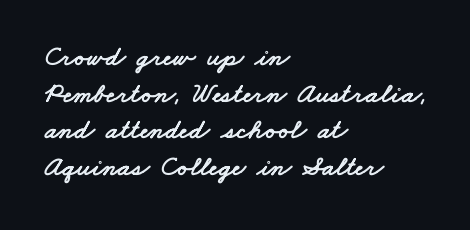
Letter spacing: default. Think of a printed novel: that variable character pitch is what you see here. The designer went with a sans here, leaving each stem footless. If you drew a ruler down the left edge, every line would touch it. Is there much room between lines? A standard amount, neither cramped nor airy. Rule under the text: the space is simply empty.
